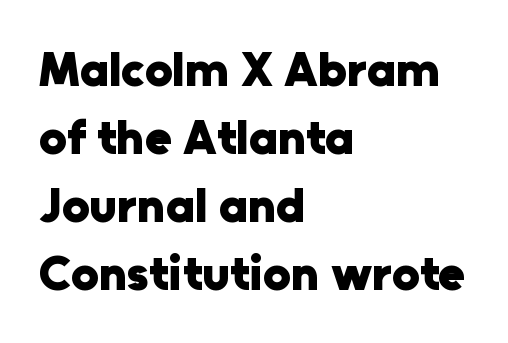
Q: Is the text bold? A: Yes.
Q: Is the text italic (slanted)? A: No, it is upright.
Q: Is the typeface a serif or a sans-serif typeface? A: Sans-serif.
Q: Is the text underlined? A: No.
Q: How is the paragraph aligned? A: Left-aligned.
Q: Is the spacing between letters normal or unusually wide? A: Normal.
Q: Is the spacing between lines tight, normal or loose? A: Normal.
Q: Width (condensed, normal, or wide)? A: Normal.
Q: Stroke contrast? A: Low.
Q: x-height? A: Medium.
Q: Monospaced? A: No.
